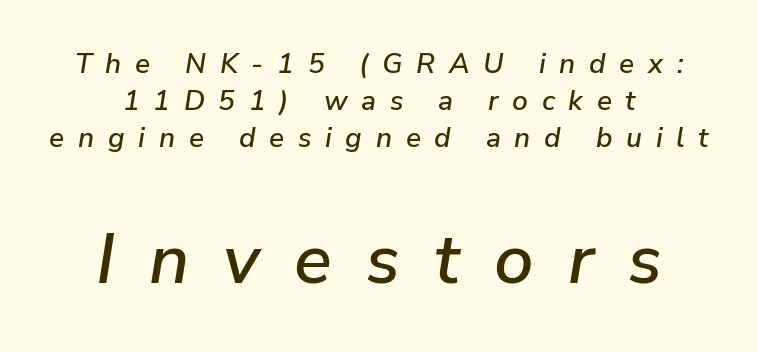
{"italic": "yes", "lean": "right", "slant_degrees": 9, "width": "normal", "stroke_contrast": "low", "x_height": "medium", "monospaced": "no", "underline": "no", "align": "center", "line_spacing": "normal", "line_spacing_ratio": 1.33, "letter_spacing": "wide", "letter_spacing_em": 0.49, "larger_block": "second", "size_ratio": 2.5, "glyph_px": 70}
